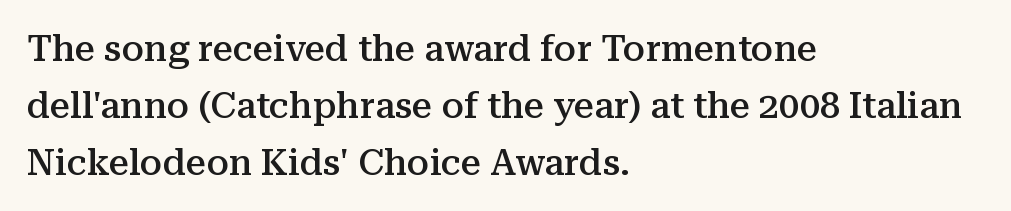
Q: Is the text bold? A: Semi-bold.
Q: Is the text italic (slanted)? A: No, it is upright.
Q: Is the typeface a serif or a sans-serif typeface? A: Serif.
Q: Is the text underlined? A: No.
Q: How is the paragraph aligned? A: Left-aligned.
Q: Is the spacing between letters normal or unusually wide? A: Normal.
Q: Is the spacing between lines tight, normal or loose? A: Normal.
Q: Width (condensed, normal, or wide)? A: Normal.
Q: Stroke contrast? A: Medium.
Q: x-height? A: Medium.
Q: Monospaced? A: No.
